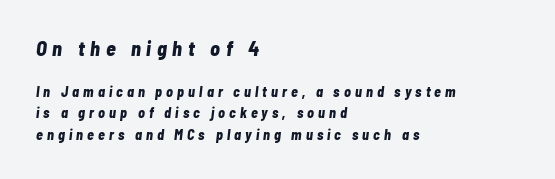
The image shows 20 px bold type, italic (leaning right); set left-aligned, normal line spacing (1.54x), unusually wide letter spacing (+0.29 em), not underlined; the first (top) block is 1.43x larger.
